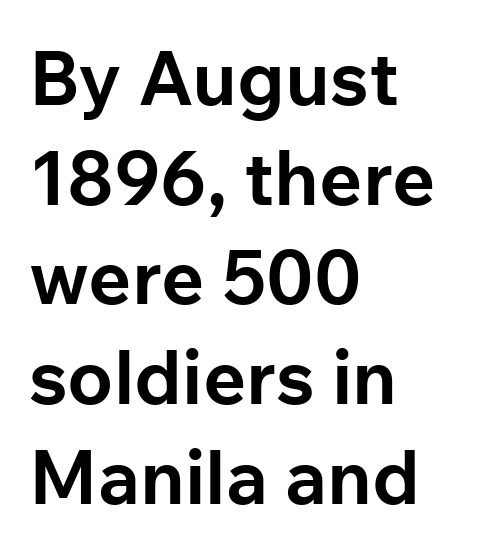
Q: Is the text bold? A: Yes.
Q: Is the text italic (slanted)? A: No, it is upright.
Q: Is the typeface a serif or a sans-serif typeface? A: Sans-serif.
Q: Is the text underlined? A: No.
Q: How is the paragraph aligned? A: Left-aligned.
Q: Is the spacing between letters normal or unusually wide? A: Normal.
Q: Is the spacing between lines tight, normal or loose? A: Normal.
Q: Width (condensed, normal, or wide)? A: Normal.
Q: Stroke contrast? A: Low.
Q: x-height? A: Medium.
Q: Monospaced? A: No.
